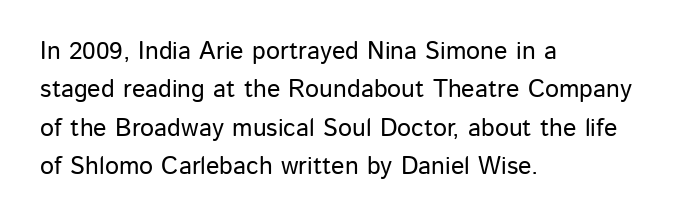
Q: Is the text italic (slanted)? A: No, it is upright.
Q: Is the text underlined? A: No.
Q: How is the paragraph aligned? A: Left-aligned.
Q: Is the spacing between letters normal or unusually wide? A: Normal.
Q: Is the spacing between lines tight, normal or loose? A: Normal.
